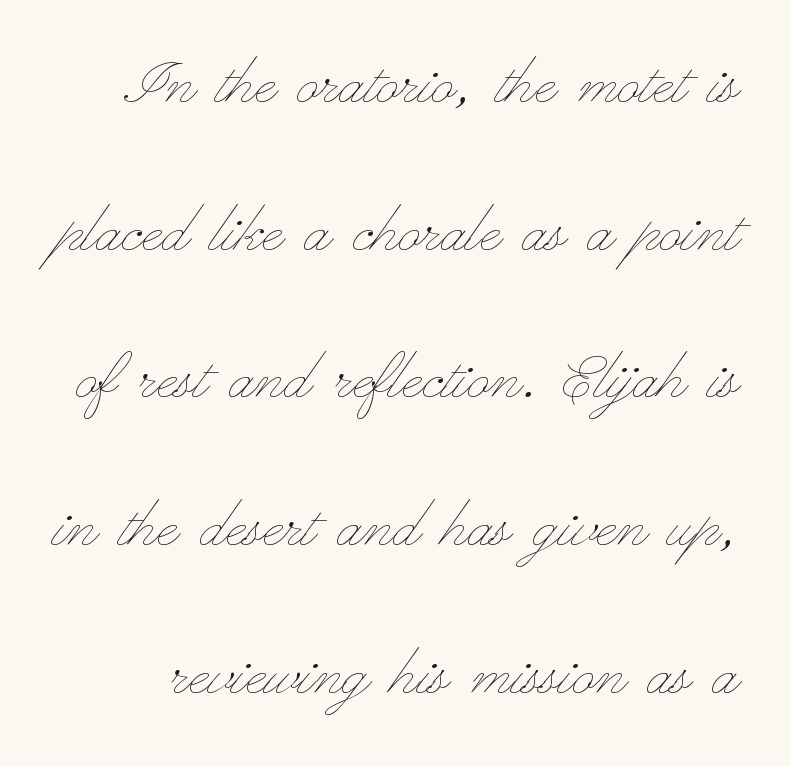
The image shows 75 px thin, wide type; set loose line spacing (1.97x), normal letter spacing, not underlined; low stroke contrast and a small x-height.
